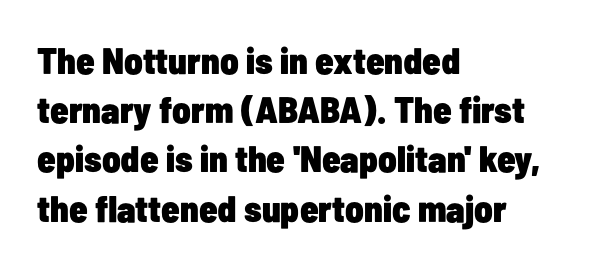
{"serif": "no", "italic": "no", "bold": "yes", "weight": "heavy", "width": "condensed", "stroke_contrast": "low", "x_height": "medium", "monospaced": "no", "underline": "no", "align": "left", "line_spacing": "normal", "line_spacing_ratio": 1.33, "letter_spacing": "normal", "letter_spacing_em": 0.0, "glyph_px": 37}
